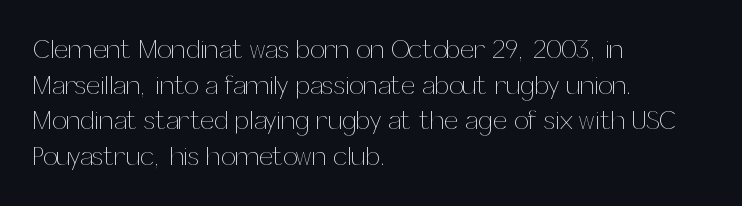
The image shows 26 px text type, upright; set left-aligned, normal line spacing (1.37x), normal letter spacing, not underlined.
